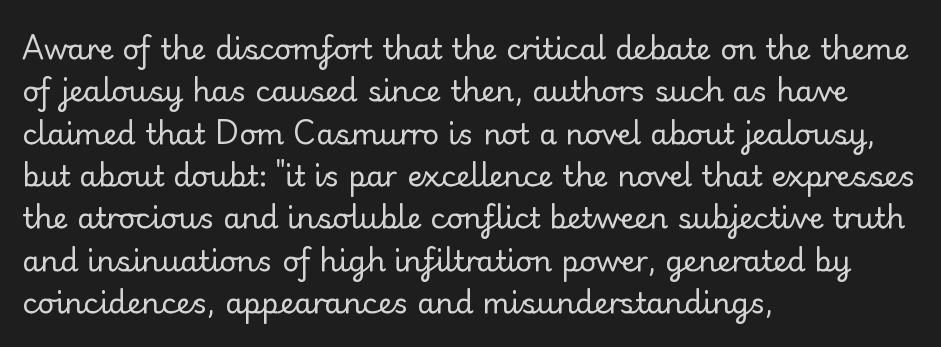
Style check: upright. Character widths vary here, with narrow letters taking less room than wide ones. Leftover space on each line is placed entirely after the last word. Lines of text with bare space underneath. Notice how descenders clear the ascenders below comfortably — that's standard leading. Nothing heavy about these letters — not bold at all.
